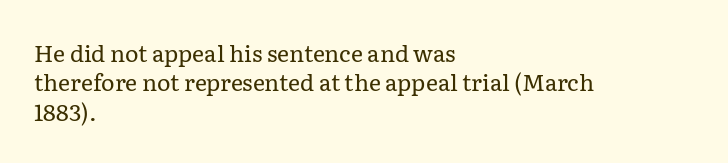
Q: Is the text bold? A: No.
Q: Is the text italic (slanted)? A: No, it is upright.
Q: Is the text underlined? A: No.
Q: How is the paragraph aligned? A: Left-aligned.
Q: Is the spacing between letters normal or unusually wide? A: Normal.
Q: Is the spacing between lines tight, normal or loose? A: Normal.
